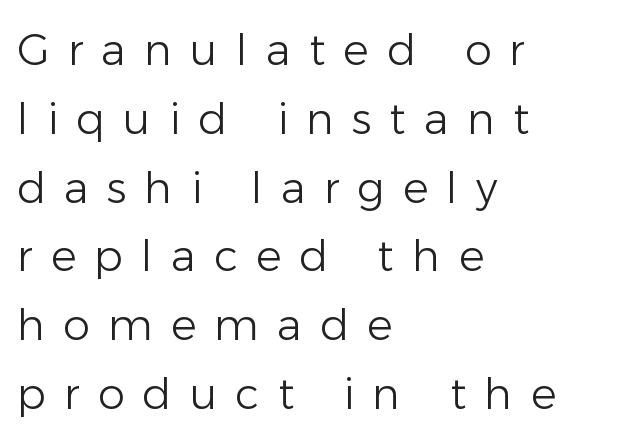
Examine the stroke ends and you'll find no serifs. A typesetter would call this heavily tracked-out type. Each stroke keeps to a modest, everyday thickness or less. One-word summary of the alignment: left. You could not count columns in this text — the font is proportionally spaced.
